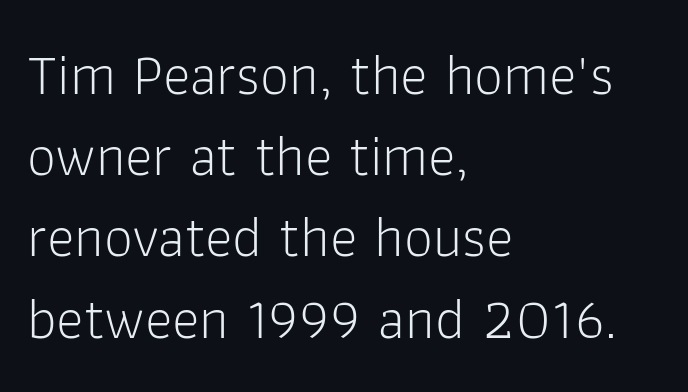
Q: Is the text bold? A: No.
Q: Is the text italic (slanted)? A: No, it is upright.
Q: Is the typeface a serif or a sans-serif typeface? A: Sans-serif.
Q: Is the text underlined? A: No.
Q: How is the paragraph aligned? A: Left-aligned.
Q: Is the spacing between letters normal or unusually wide? A: Normal.
Q: Is the spacing between lines tight, normal or loose? A: Normal.
Q: Width (condensed, normal, or wide)? A: Normal.
Q: Stroke contrast? A: Low.
Q: x-height? A: Medium.
Q: Monospaced? A: No.
